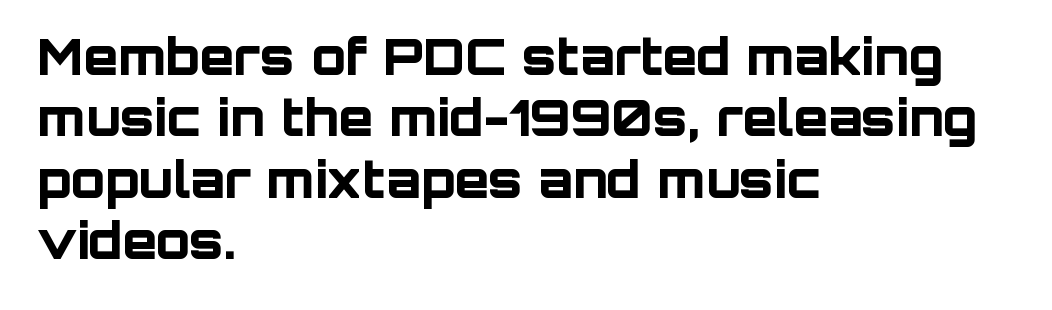
Q: Is the text bold? A: Yes.
Q: Is the text italic (slanted)? A: No, it is upright.
Q: Is the typeface a serif or a sans-serif typeface? A: Sans-serif.
Q: Is the text underlined? A: No.
Q: How is the paragraph aligned? A: Left-aligned.
Q: Is the spacing between letters normal or unusually wide? A: Normal.
Q: Width (condensed, normal, or wide)? A: Normal.
Q: Stroke contrast? A: Low.
Q: x-height? A: Large.
Q: Monospaced? A: No.
